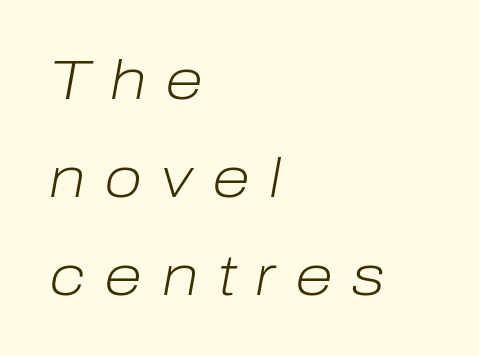
Q: Is the text bold? A: No.
Q: Is the text italic (slanted)? A: Yes, it leans right by about 10 degrees.
Q: Is the text underlined? A: No.
Q: How is the paragraph aligned? A: Left-aligned.
Q: Is the spacing between letters normal or unusually wide? A: Unusually wide.
Q: Width (condensed, normal, or wide)? A: Normal.
Q: Stroke contrast? A: Low.
Q: x-height? A: Medium.
Q: Monospaced? A: No.
